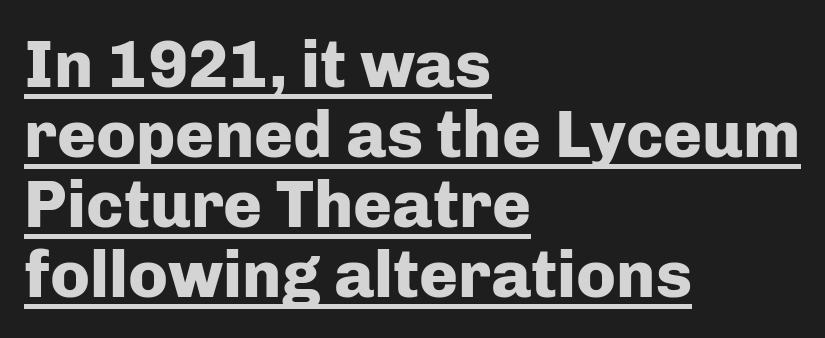
Compared with undecorated copy, this sample adds a rule below the words. A typesetter would call this zero additional tracking. Every letter is thick-stroked: bold, no question. The face used here is a sans, in the tradition of grotesques and geometrics.
